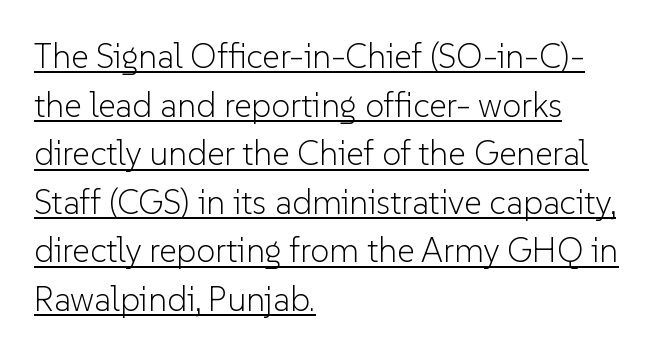
The image shows 34 px light sans-serif type, upright; set left-aligned, normal line spacing (1.43x), normal letter spacing, underlined; low stroke contrast and a medium x-height.
